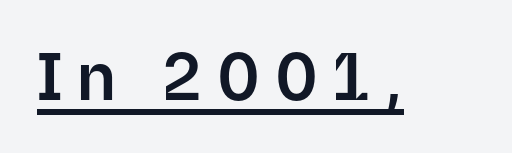
The image shows 65 px sans-serif type, upright; set unusually wide letter spacing (+0.23 em), underlined; low stroke contrast and a medium x-height.
